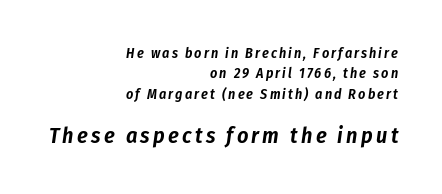
The strip under each line holds only bare page. There's an unmistakable incline to the writing here. The text block is weighted toward the right margin, trailing off unevenly leftward. How would I describe the line gaps? Plain and ordinary. Between these two stacked blocks, the lower one wins on size.
